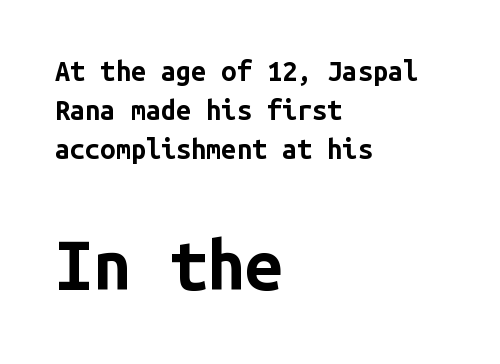
{"serif": "no", "italic": "no", "bold": "yes", "weight": "bold", "width": "normal", "stroke_contrast": "low", "x_height": "medium", "monospaced": "yes", "underline": "no", "align": "left", "line_spacing": "normal", "line_spacing_ratio": 1.44, "letter_spacing": "normal", "letter_spacing_em": 0.0, "larger_block": "second", "size_ratio": 2.52, "glyph_px": 68}
